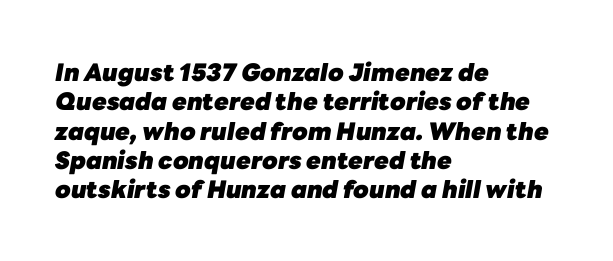
Q: Is the text bold? A: Yes.
Q: Is the text italic (slanted)? A: Yes, it leans right by about 10 degrees.
Q: Is the text underlined? A: No.
Q: How is the paragraph aligned? A: Left-aligned.
Q: Is the spacing between letters normal or unusually wide? A: Normal.
